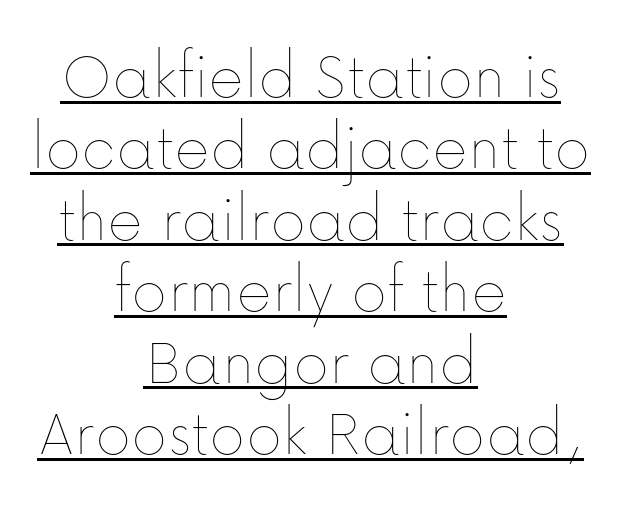
The image shows 68 px thin type, upright; set centered, tight line spacing (1.05x), normal letter spacing, underlined; low stroke contrast and a medium x-height.
